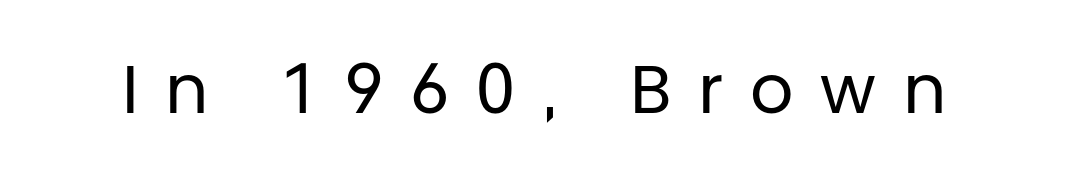
Q: Is the text bold? A: No.
Q: Is the text italic (slanted)? A: No, it is upright.
Q: Is the typeface a serif or a sans-serif typeface? A: Sans-serif.
Q: Is the text underlined? A: No.
Q: Is the spacing between letters normal or unusually wide? A: Unusually wide.
Q: Width (condensed, normal, or wide)? A: Normal.
Q: Stroke contrast? A: Low.
Q: x-height? A: Large.
Q: Monospaced? A: No.
